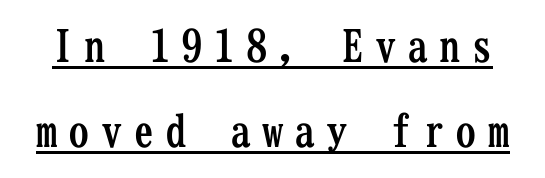
Q: Is the text bold? A: Yes.
Q: Is the text italic (slanted)? A: No, it is upright.
Q: Is the typeface a serif or a sans-serif typeface? A: Serif.
Q: Is the text underlined? A: Yes.
Q: Is the spacing between letters normal or unusually wide? A: Unusually wide.
Q: Is the spacing between lines tight, normal or loose? A: Loose.
Q: Width (condensed, normal, or wide)? A: Condensed.
Q: Stroke contrast? A: Low.
Q: x-height? A: Medium.
Q: Monospaced? A: Yes.
